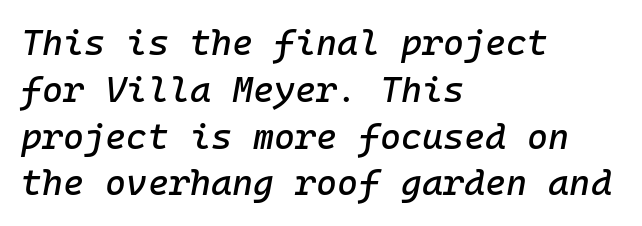
The image shows 36 px text type, italic (leaning right), monospaced; set left-aligned, normal line spacing (1.3x), normal letter spacing, not underlined; low stroke contrast and a medium x-height.
